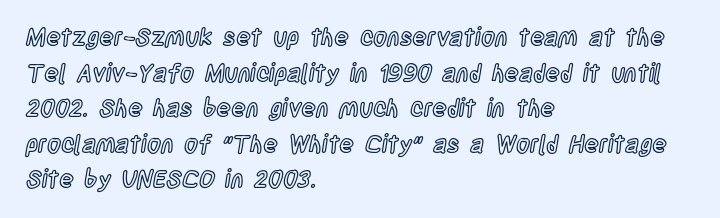
Inter-character spacing is left at the font's built-in metrics. The glyphs are unaccompanied by any horizontal stroke below them. Horizontal alignment here is leftward, the default for most running prose. Is there much room between lines? A standard amount, neither cramped nor airy.
